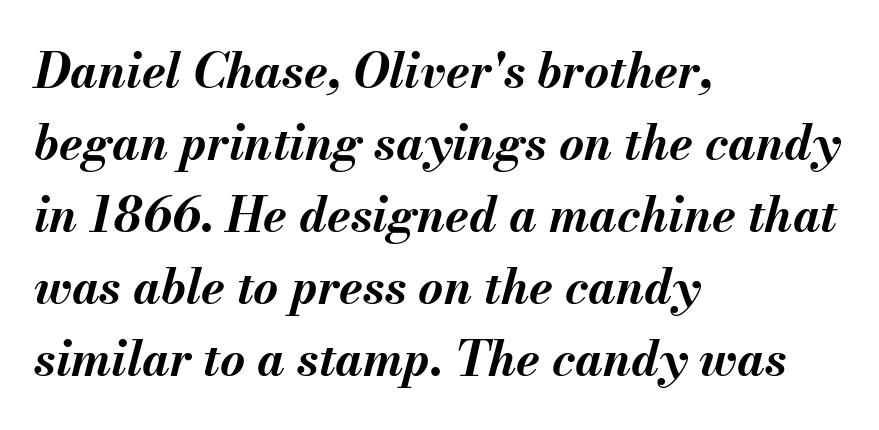
The image shows 48 px bold type, italic (leaning right); set left-aligned, normal line spacing (1.5x), normal letter spacing, not underlined; medium stroke contrast and a small x-height.
